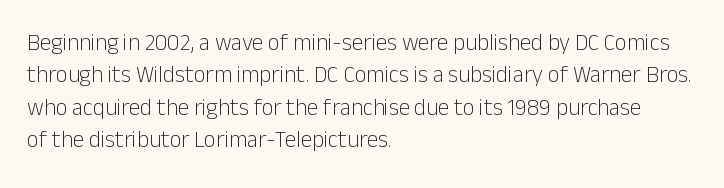
Q: Is the text bold? A: No.
Q: Is the text italic (slanted)? A: No, it is upright.
Q: Is the text underlined? A: No.
Q: How is the paragraph aligned? A: Left-aligned.
Q: Is the spacing between letters normal or unusually wide? A: Normal.
Q: Is the spacing between lines tight, normal or loose? A: Normal.
